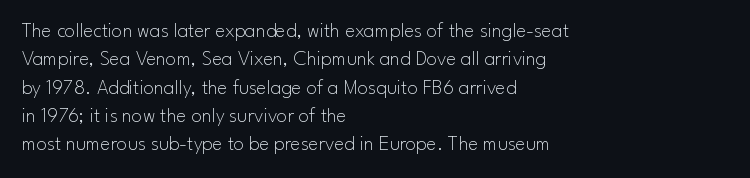
The image shows 21 px text type, upright; set left-aligned, normal line spacing (1.35x), normal letter spacing, not underlined.
